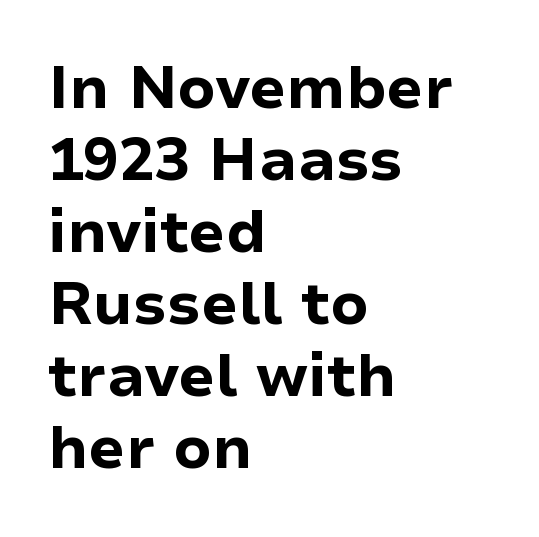
Q: Is the text bold? A: Yes.
Q: Is the text italic (slanted)? A: No, it is upright.
Q: Is the typeface a serif or a sans-serif typeface? A: Sans-serif.
Q: Is the text underlined? A: No.
Q: How is the paragraph aligned? A: Left-aligned.
Q: Is the spacing between letters normal or unusually wide? A: Normal.
Q: Width (condensed, normal, or wide)? A: Normal.
Q: Stroke contrast? A: Low.
Q: x-height? A: Medium.
Q: Monospaced? A: No.
